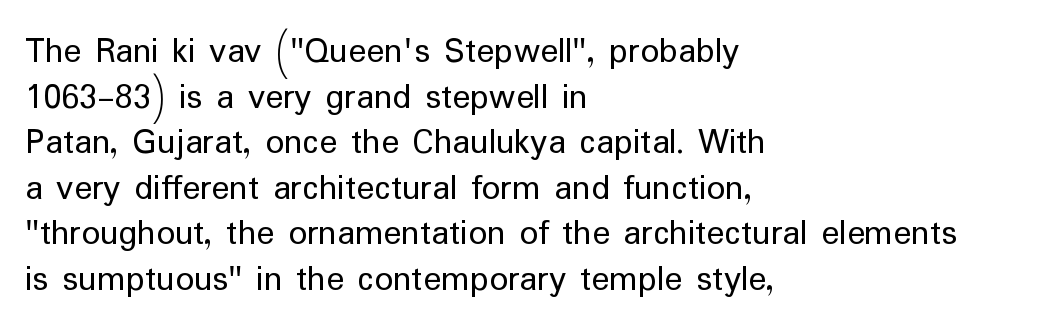
{"serif": "no", "italic": "no", "bold": "no", "weight": "regular", "width": "normal", "stroke_contrast": "low", "x_height": "medium", "monospaced": "no", "underline": "no", "align": "left", "line_spacing_ratio": 1.23, "letter_spacing": "normal", "letter_spacing_em": 0.0, "glyph_px": 37}
